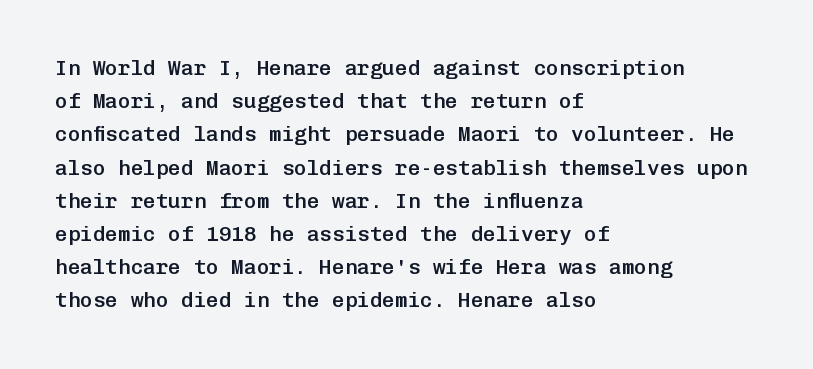
A typesetter would call this zero additional tracking. The foot of each line stays bare and open. Whoever set this chose a conventional vertical rhythm. Short and long lines alike share a common starting point at left. Stems and bowls a touch heavier than normal — semibold. The lettering stays uniformly vertical, giving the passage a roman look.
